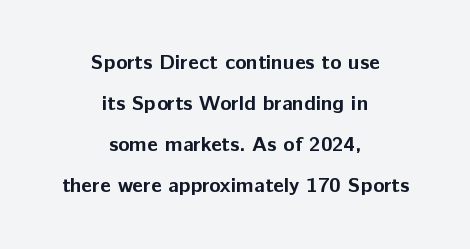
Quick note: not italic, upright. In terms of weight, the rendering is a true, heavy bold. How would I describe the line gaps? Wide and relaxed. Descenders are the only things crossing below the line. Leftover space on each line is divided equally before and after the words. Observe the ordinary spacing: letters are neighbours, not strangers.
